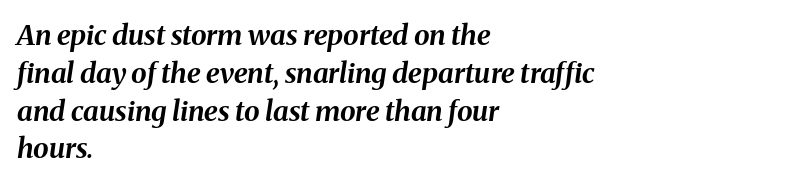
The image shows 28 px bold type, italic (leaning right); set left-aligned, normal line spacing (1.35x), normal letter spacing, not underlined; medium stroke contrast and a medium x-height.
